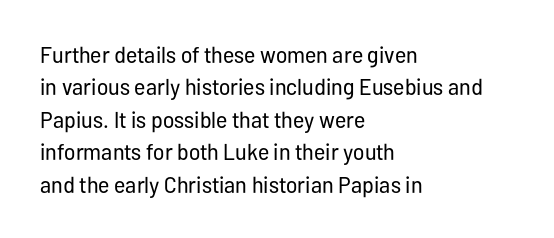
The tracking reads as untouched default to a designer's eye. Layout note: lines flush left. Students, observe: this is what conventionally led text looks like. Underline: absent.
